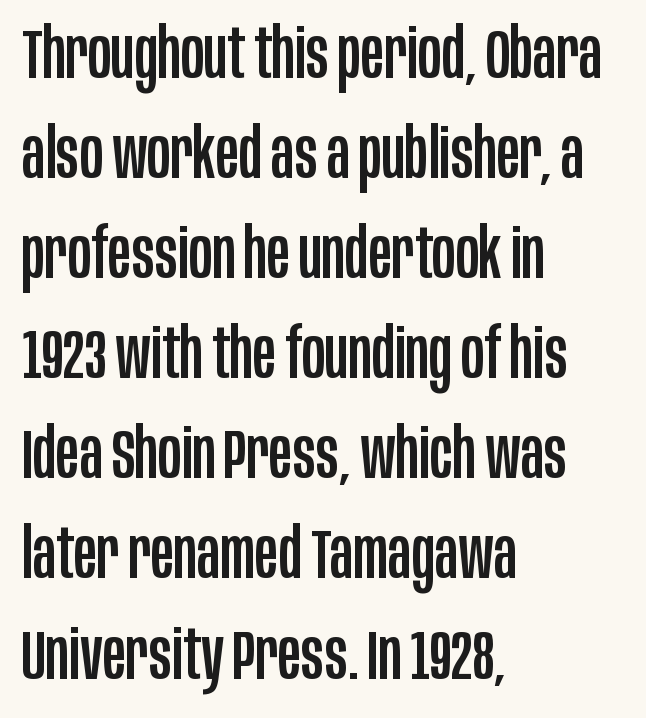
The image shows 70 px condensed sans-serif type, upright; set left-aligned, normal line spacing (1.43x), normal letter spacing, not underlined; low stroke contrast and a large x-height.
